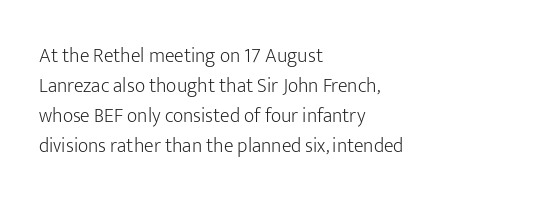
Q: Is the text bold? A: No.
Q: Is the text italic (slanted)? A: No, it is upright.
Q: Is the text underlined? A: No.
Q: How is the paragraph aligned? A: Left-aligned.
Q: Is the spacing between letters normal or unusually wide? A: Normal.
Q: Is the spacing between lines tight, normal or loose? A: Normal.
